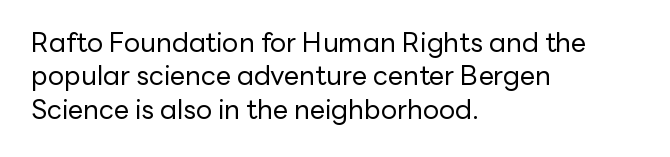
{"italic": "no", "bold": "no", "underline": "no", "align": "left", "line_spacing_ratio": 1.24, "letter_spacing": "normal", "letter_spacing_em": 0.0, "glyph_px": 27}
